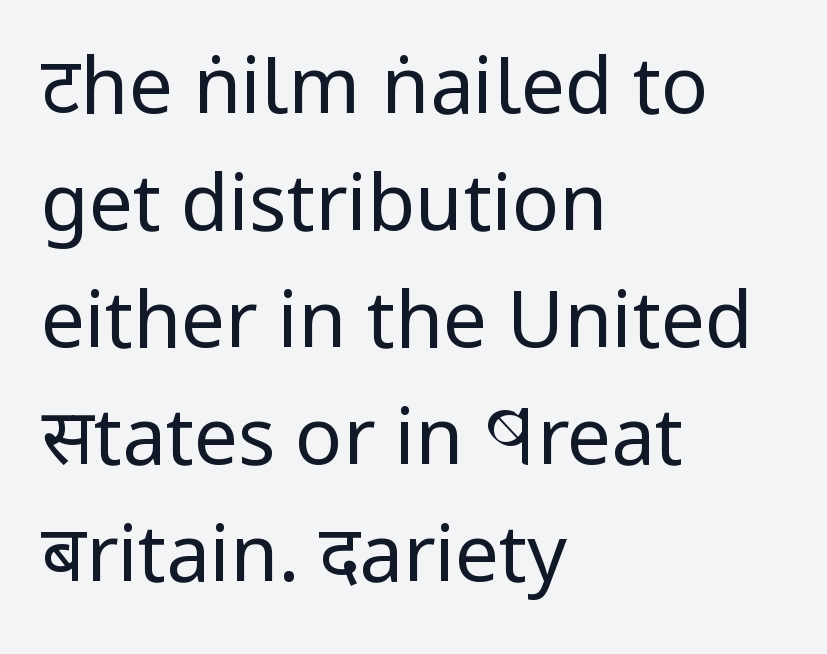
The image shows 78 px regular-weight, condensed sans-serif type, upright; set left-aligned, normal line spacing (1.5x), normal letter spacing, not underlined; low stroke contrast and a large x-height.
